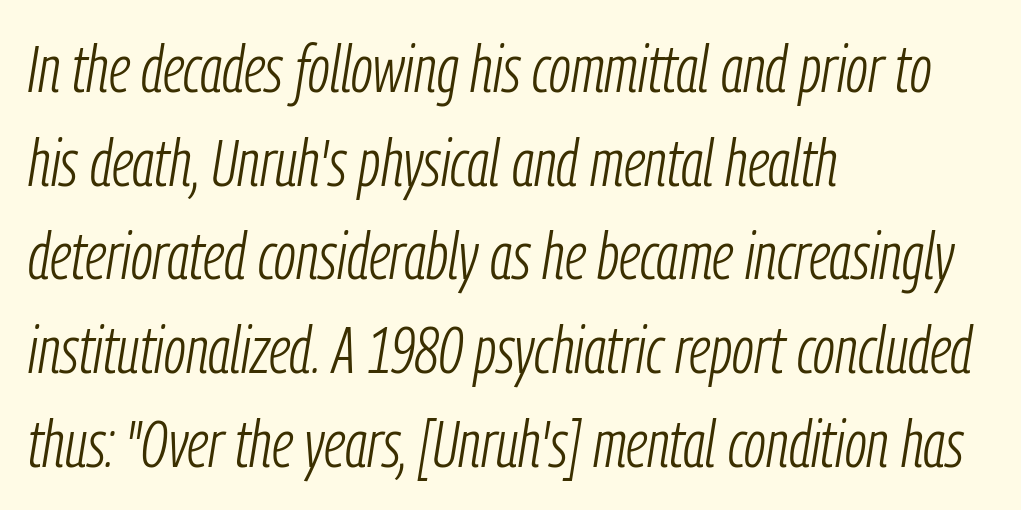
Decoration check: the copy has no underline. Italic? Definitely — the glyphs are oblique. What's the leading like? Ordinary, nothing unusual. The passage is arranged the way most books set body copy — flush left. Letters have the restrained weight of plain body copy at most. The passage shown is typed in a proportional face where columns would drift.
